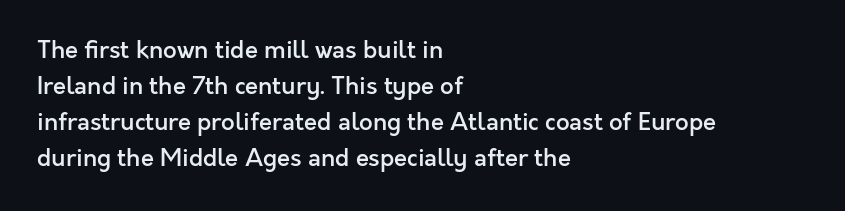
The type is set solid horizontally, with unmodified tracking. The space beneath each line is pristine and unruled. The passage shown stacks its lines at a standard gap. Visually the block forms a straight wall on the left and a jagged coastline on the right. The characters look somewhat weighty, a semibold short of true bold.
